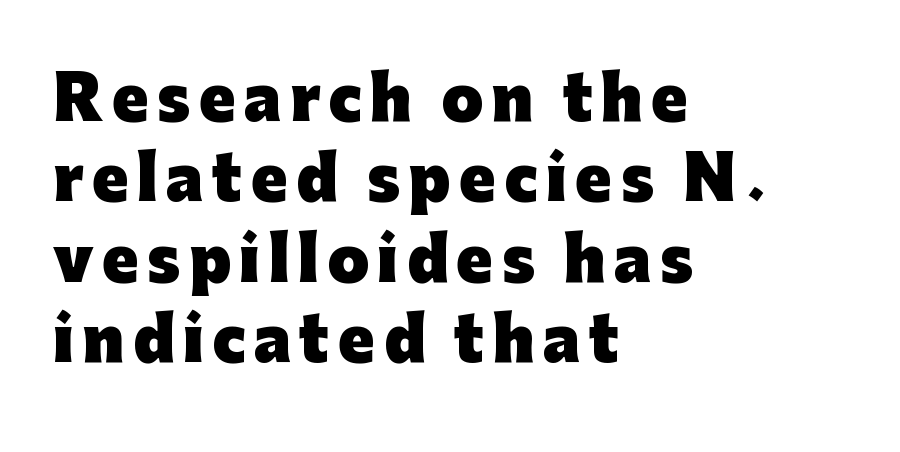
Q: Is the text bold? A: Yes.
Q: Is the text italic (slanted)? A: No, it is upright.
Q: Is the typeface a serif or a sans-serif typeface? A: Sans-serif.
Q: Is the text underlined? A: No.
Q: How is the paragraph aligned? A: Left-aligned.
Q: Is the spacing between lines tight, normal or loose? A: Normal.
Q: Width (condensed, normal, or wide)? A: Normal.
Q: Stroke contrast? A: Low.
Q: x-height? A: Medium.
Q: Monospaced? A: No.
